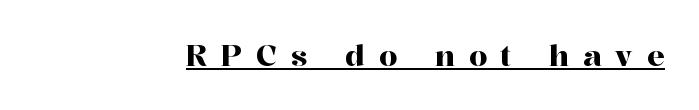
The image shows 29 px serif type, upright; set unusually wide letter spacing (+0.47 em), underlined; high stroke contrast and a medium x-height.
